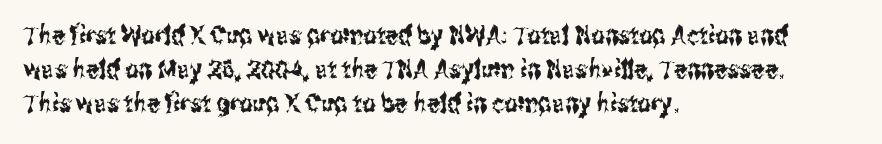
The image shows 26 px text type, upright; set left-aligned, normal line spacing (1.31x), normal letter spacing, not underlined.
